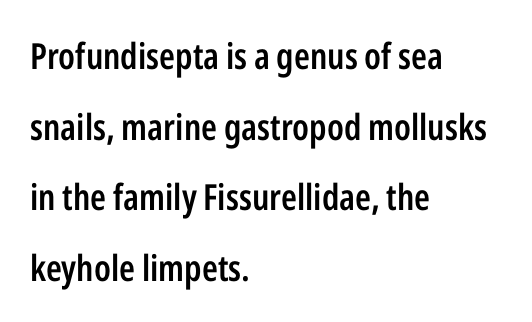
{"serif": "no", "italic": "no", "bold": "semi", "weight": "semibold", "width": "condensed", "stroke_contrast": "low", "x_height": "medium", "monospaced": "no", "underline": "no", "align": "left", "line_spacing": "loose", "line_spacing_ratio": 1.96, "letter_spacing": "normal", "letter_spacing_em": 0.0, "glyph_px": 36}
